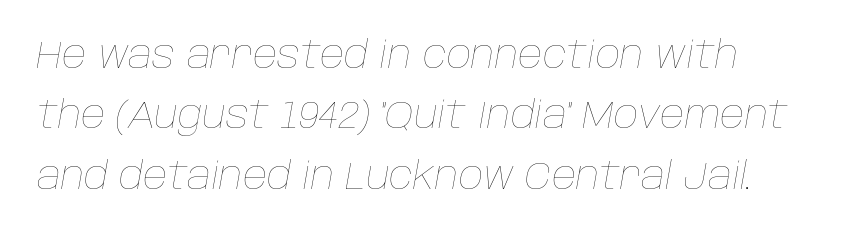
The image shows 38 px thin type, italic (leaning right); set normal line spacing (1.59x), normal letter spacing, not underlined; low stroke contrast and a large x-height.
